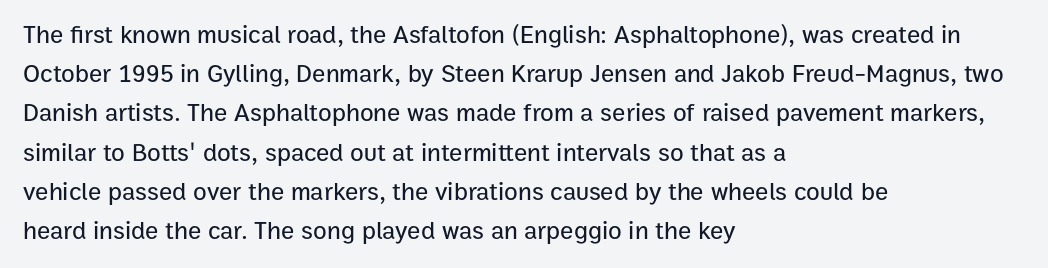
{"italic": "no", "underline": "no", "align": "left", "line_spacing": "normal", "line_spacing_ratio": 1.57, "letter_spacing": "normal", "letter_spacing_em": 0.0, "glyph_px": 25}
